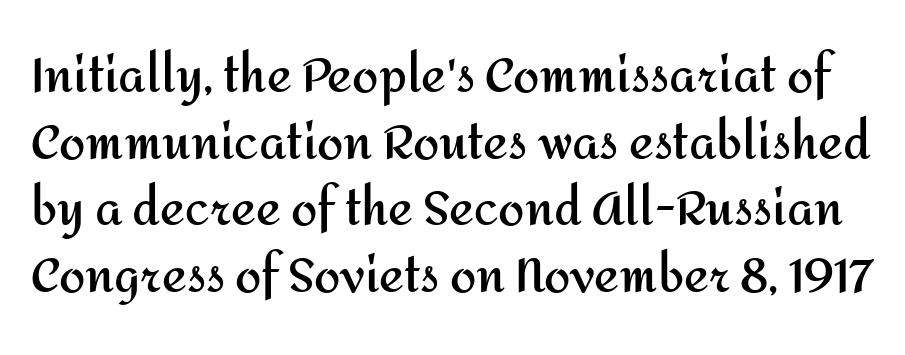
Spacing verdict: proportional, widths tailored to each character. Posture: upright roman. Plenty of ink on the page — the face is bold. The baseline area is clear. The line-height multiplier appears to be the usual default. The characters display no serif detailing; their extremities are plain.
